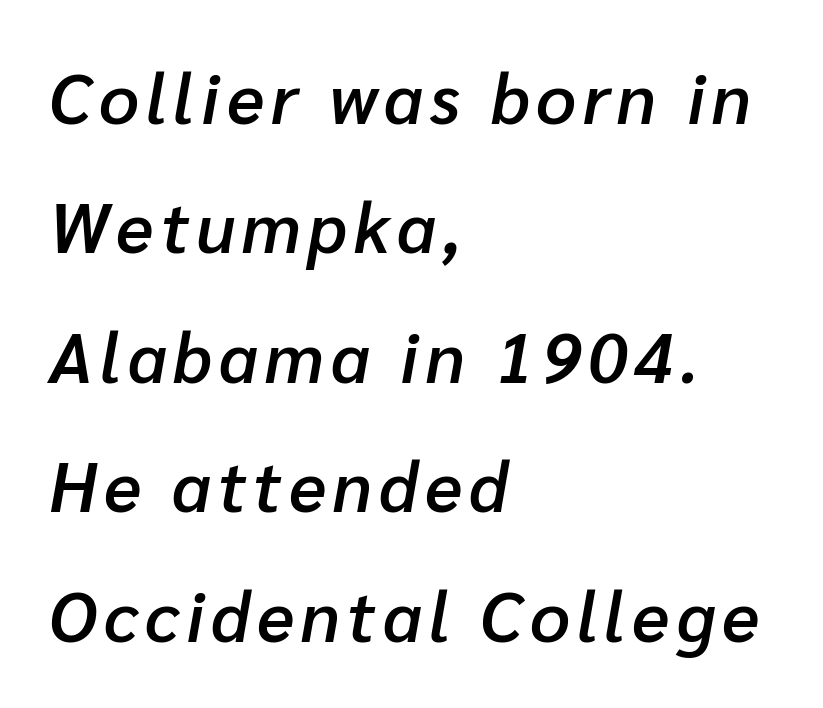
Q: Is the text bold? A: Semi-bold.
Q: Is the text italic (slanted)? A: Yes, it leans right by about 10 degrees.
Q: Is the text underlined? A: No.
Q: How is the paragraph aligned? A: Left-aligned.
Q: Width (condensed, normal, or wide)? A: Normal.
Q: Stroke contrast? A: Low.
Q: x-height? A: Medium.
Q: Monospaced? A: No.
